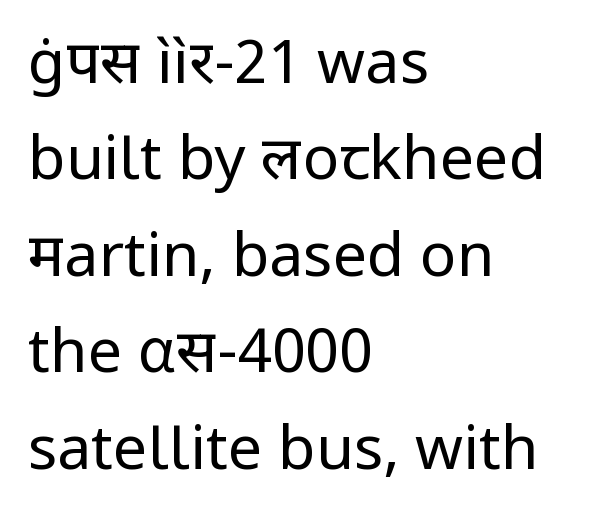
Q: Is the text bold? A: No.
Q: Is the text italic (slanted)? A: No, it is upright.
Q: Is the typeface a serif or a sans-serif typeface? A: Sans-serif.
Q: Is the text underlined? A: No.
Q: How is the paragraph aligned? A: Left-aligned.
Q: Is the spacing between letters normal or unusually wide? A: Normal.
Q: Is the spacing between lines tight, normal or loose? A: Normal.
Q: Width (condensed, normal, or wide)? A: Normal.
Q: Stroke contrast? A: Low.
Q: x-height? A: Medium.
Q: Monospaced? A: No.
